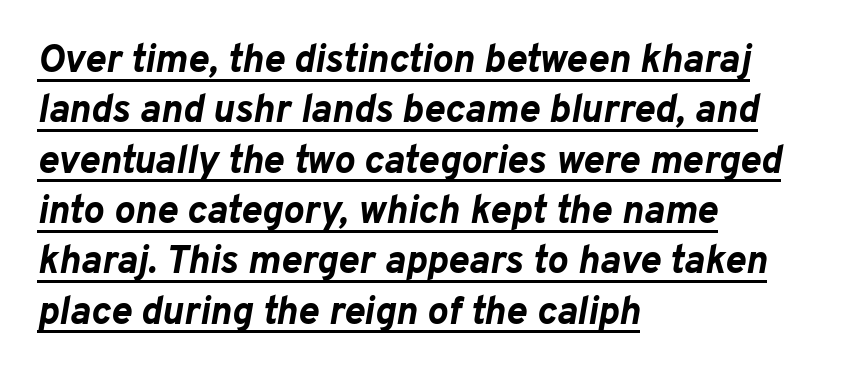
{"italic": "yes", "lean": "right", "slant_degrees": 10, "bold": "yes", "weight": "bold", "width": "normal", "stroke_contrast": "low", "x_height": "medium", "monospaced": "no", "underline": "yes", "align": "left", "line_spacing": "normal", "line_spacing_ratio": 1.29, "letter_spacing": "normal", "letter_spacing_em": 0.0, "glyph_px": 39}
